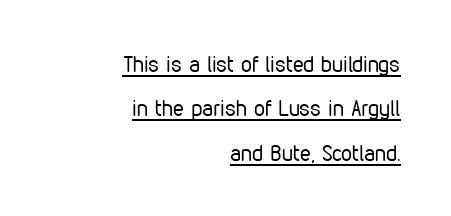
The image shows 22 px text type, upright; set right-aligned, loose line spacing (2.02x), normal letter spacing, underlined.
